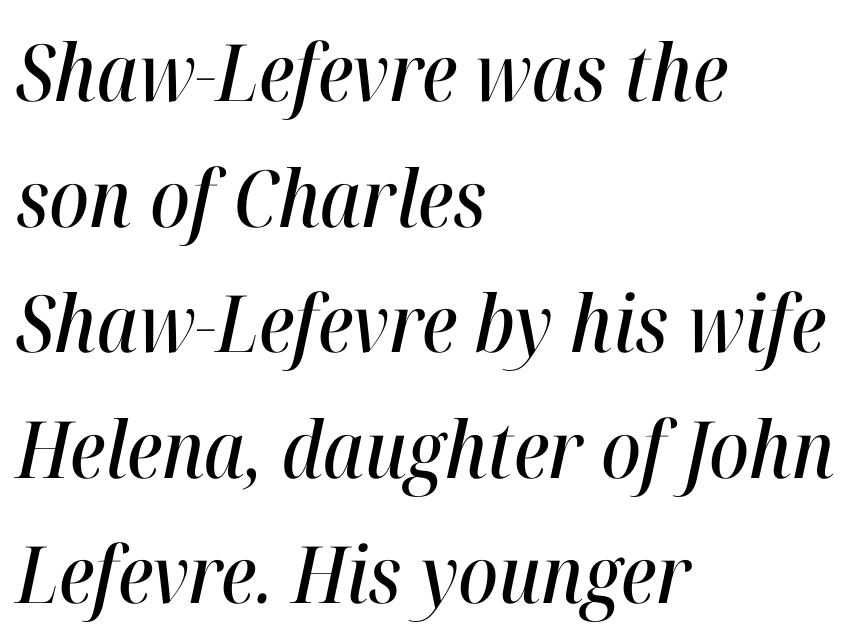
The image shows 79 px condensed type, italic (leaning right); set left-aligned, normal line spacing (1.59x), normal letter spacing, not underlined; high stroke contrast and a medium x-height.
